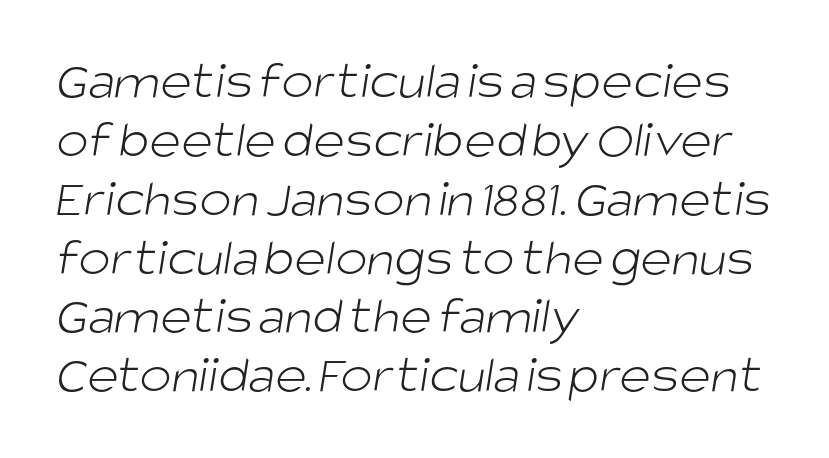
Q: Is the text bold? A: No.
Q: Is the typeface a serif or a sans-serif typeface? A: Sans-serif.
Q: Is the text underlined? A: No.
Q: How is the paragraph aligned? A: Left-aligned.
Q: Is the spacing between letters normal or unusually wide? A: Normal.
Q: Is the spacing between lines tight, normal or loose? A: Tight.
Q: Width (condensed, normal, or wide)? A: Normal.
Q: Stroke contrast? A: Low.
Q: x-height? A: Large.
Q: Monospaced? A: No.
